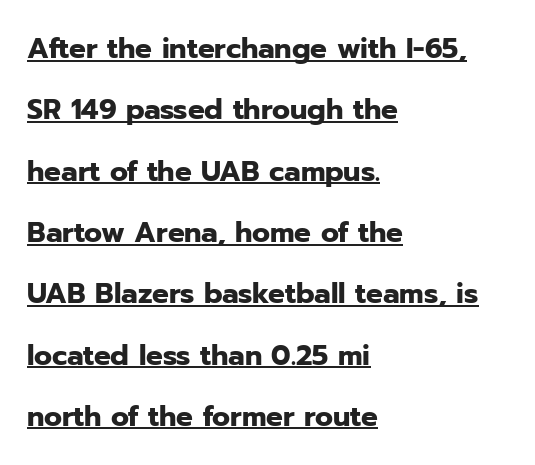
Summary of vertical rhythm: relaxed, with wide interline spacing. Quick note: not italic, upright. Descenders here cross a horizontal rule under the line. What stands out about the letter spacing? Nothing — it is the standard amount. A dark, heavy texture on the line: the type is bold. The rendering anchors every line to the left-hand side.
